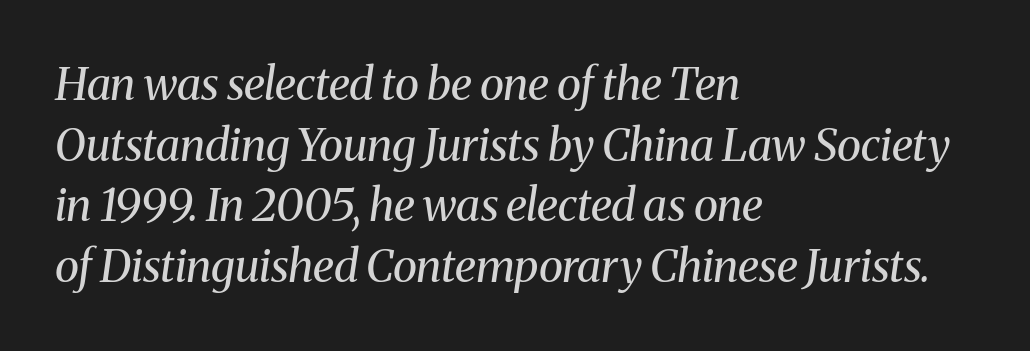
Is this a sans? No — the strokes have serifs. Leading matches the norm, producing a regular column. Anything drawn beneath the words? Only blank space. Horizontally, the lines are justified to the leading edge only. These lines were composed using italics. Compared with typical body copy, the letter spacing here is the same.
